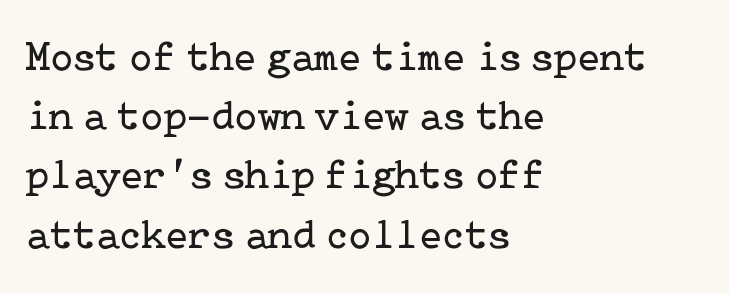
Letter spacing: default. Ascenders rise straight up at ninety degrees. The typesetter chose a ragged-right arrangement here. Regular leading.
